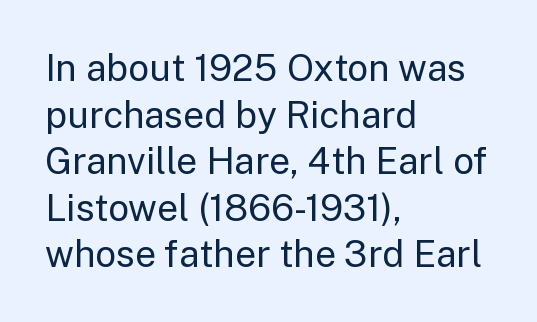
{"serif": "no", "italic": "no", "bold": "no", "weight": "regular", "width": "normal", "stroke_contrast": "low", "x_height": "medium", "monospaced": "no", "underline": "no", "align": "left", "line_spacing": "normal", "line_spacing_ratio": 1.26, "letter_spacing": "normal", "letter_spacing_em": 0.0, "glyph_px": 37}
